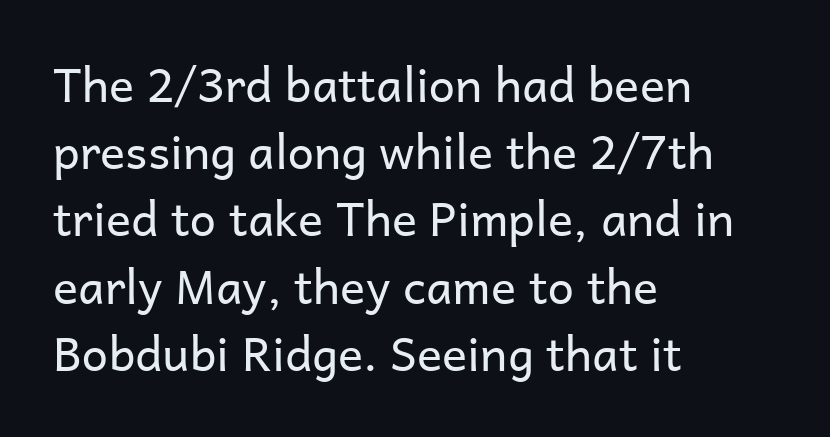
One glance says typical: line gaps are just what's usual. Decoration check: the copy has no underline. The lettering stays uniformly vertical, giving the passage a roman look. Does extra space separate the letters? No, they use regular spacing.
